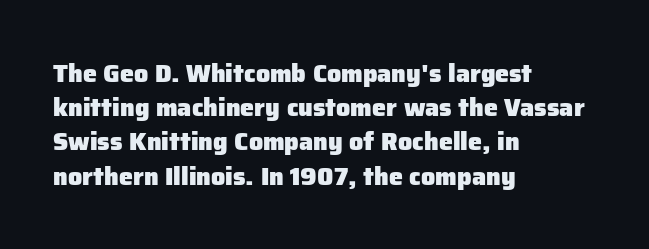
{"italic": "no", "bold": "yes", "underline": "no", "align": "left", "line_spacing": "normal", "line_spacing_ratio": 1.37, "letter_spacing": "normal", "letter_spacing_em": 0.0, "glyph_px": 25}
